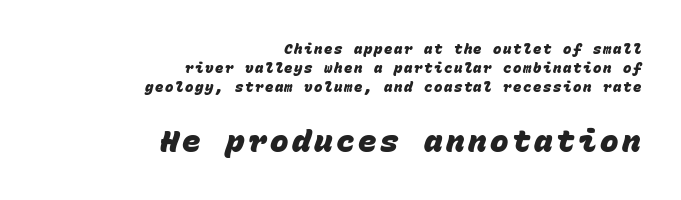
Reading down the block, your eye finds every line finishing at a fixed right position. Quick note: interline space is typical. Visually, the bottom section dominates because its glyphs are scaled up. The letters march in equal steps, a hallmark of fixed-pitch type. To sum up the face: it is a sans, with no serifs. How heavy is the stroke? Heavy — this is a bold.
